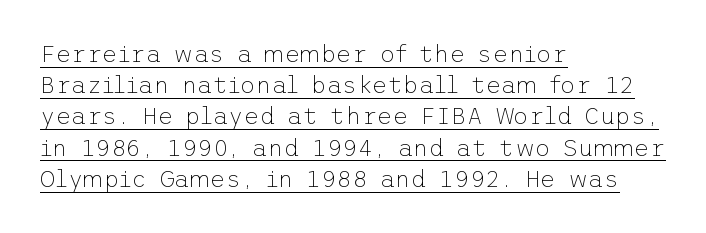
{"italic": "no", "bold": "no", "underline": "yes", "align": "left", "line_spacing": "normal", "line_spacing_ratio": 1.3, "letter_spacing": "normal", "letter_spacing_em": 0.0, "glyph_px": 24}
